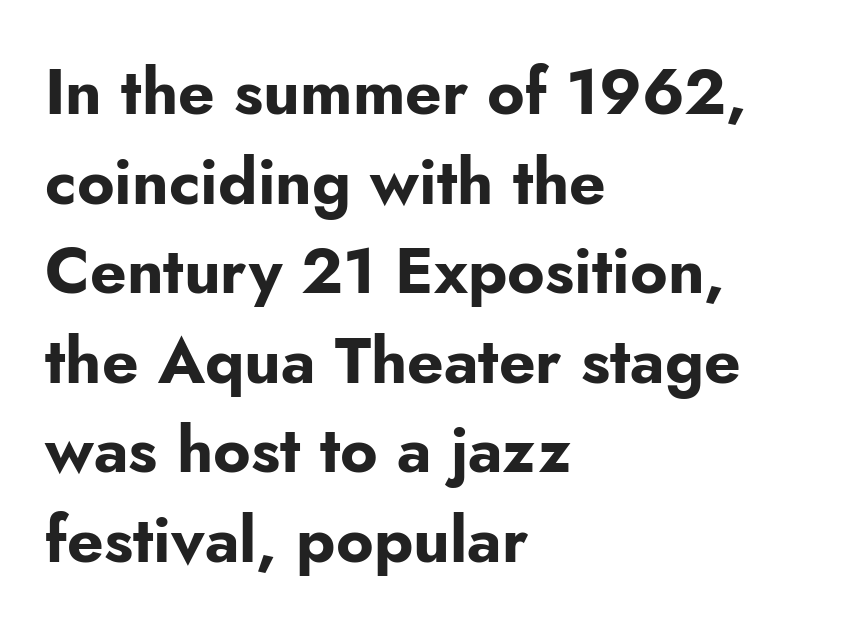
The image shows 64 px bold sans-serif type, upright; set left-aligned, normal line spacing (1.4x), normal letter spacing, not underlined; low stroke contrast and a small x-height.
